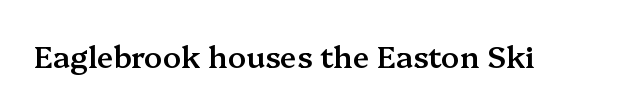
{"serif": "yes", "italic": "no", "bold": "semi", "weight": "semibold", "width": "normal", "stroke_contrast": "medium", "x_height": "medium", "monospaced": "no", "underline": "no", "letter_spacing": "normal", "letter_spacing_em": 0.0, "glyph_px": 30}
